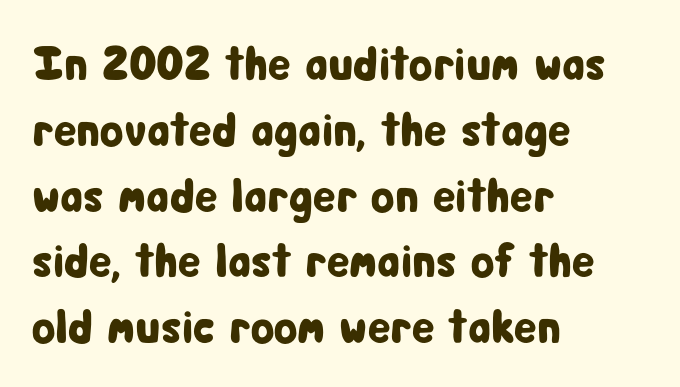
Characters remain perfectly vertical along every line. Look at the bottom of the vertical strokes: they stop flat, with no serifs. This sample keeps an unexceptional amount of space between lines. Compared with typical body copy, the letter spacing here is the same. A student would call this left alignment; a typographer would say flush left, rag right.
